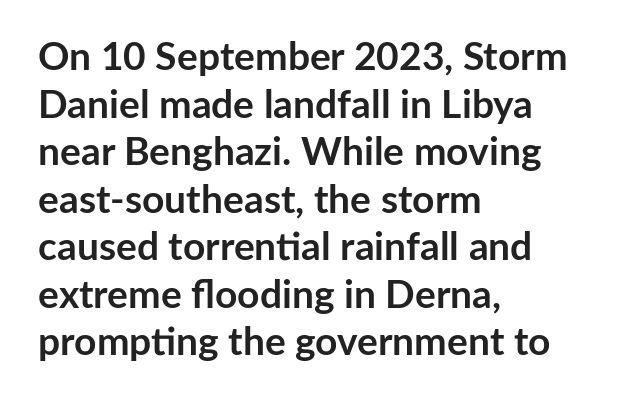
It's the straight-up-and-down kind of type. In terms of letterform style, serifs are entirely absent. You could call the tracking neutral — neither tight nor loose. You'd pick this weight for a headline — it's a proper bold. Casual observation: everything's shoved over to the left. Is this a fixed-width face? No — the glyphs have proportional, varying widths.
